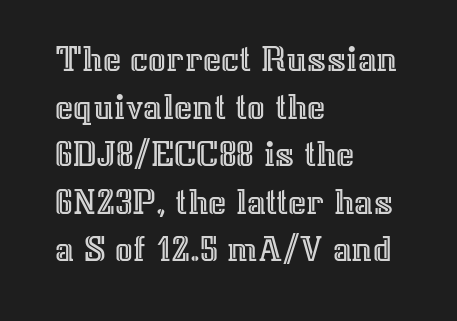
Q: Is the text italic (slanted)? A: No, it is upright.
Q: Is the text underlined? A: No.
Q: How is the paragraph aligned? A: Left-aligned.
Q: Is the spacing between letters normal or unusually wide? A: Normal.
Q: Width (condensed, normal, or wide)? A: Normal.
Q: x-height? A: Medium.
Q: Monospaced? A: No.
